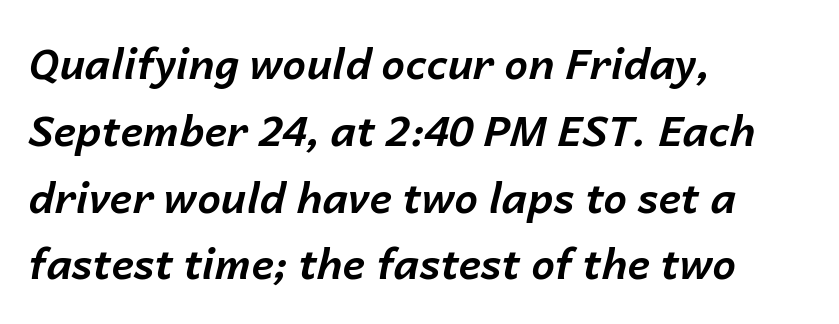
The image shows 42 px bold type, italic (leaning right); set left-aligned, normal line spacing (1.59x), normal letter spacing, not underlined; low stroke contrast and a medium x-height.
